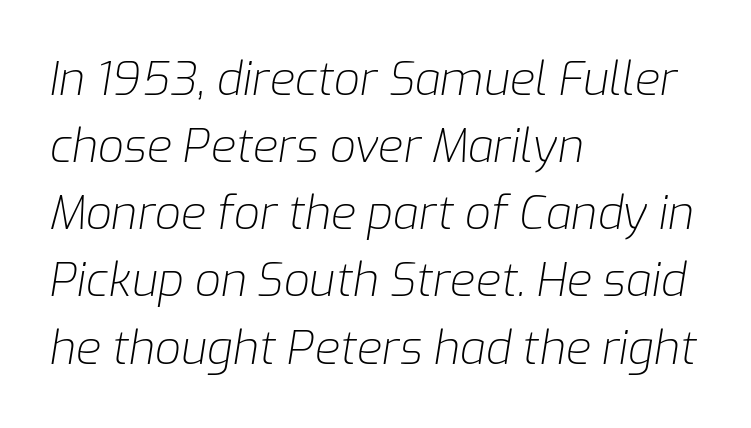
When letters slant like this, we call the style italic. Underlining? Definitely not there. The ragged edge is on the right, which tells us the setting is flush left. Rows of type keep a routine distance in the vertical direction. This sample uses plain, unmodified letter spacing. This sample has the flowing, uneven cadence of proportional lettering.
